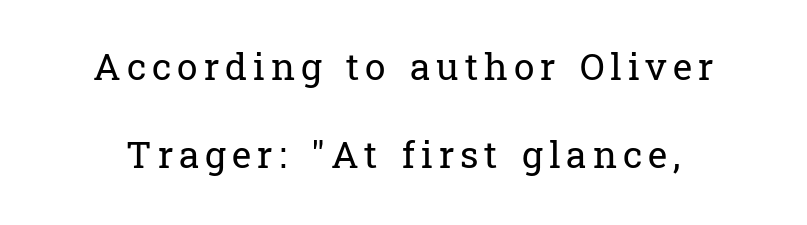
Summary of weight: not heavy and not bold. Compared with typical paragraphs, the rows here are farther apart. Typographically, this falls in the serif category. Do the characters align in a grid? No, the font is proportional.
